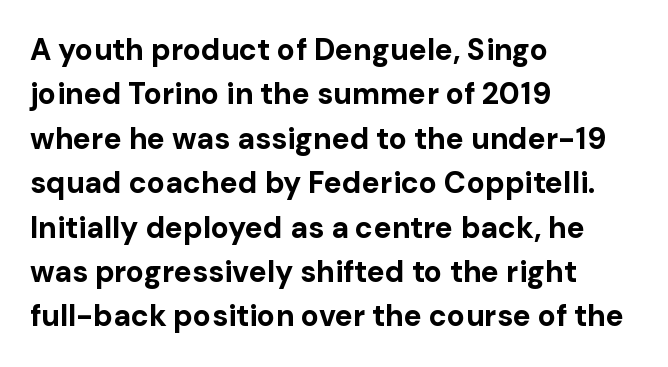
The image shows 30 px bold sans-serif type, upright; set left-aligned, normal line spacing (1.48x), normal letter spacing, not underlined; low stroke contrast and a medium x-height.
